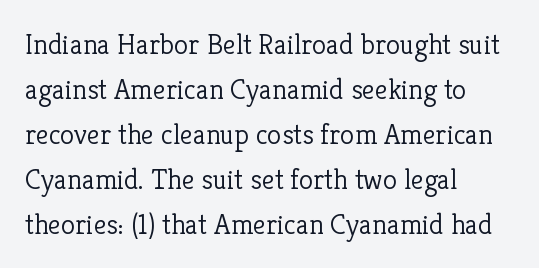
Glance below the letters and you will spot only blank space. This is the regular roman posture of the typeface. Baseline-to-baseline distance is the conventional proportion of letter height. This is not heavy type; no bold has been used. Where is the straight margin? On the left.
